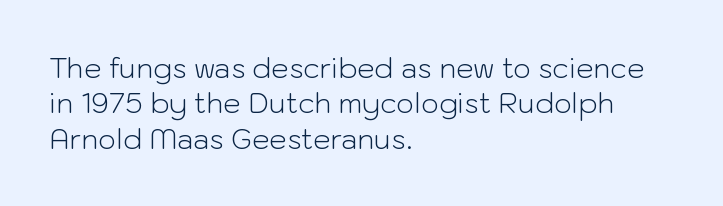
Q: Is the text bold? A: No.
Q: Is the text italic (slanted)? A: No, it is upright.
Q: Is the typeface a serif or a sans-serif typeface? A: Sans-serif.
Q: Is the text underlined? A: No.
Q: How is the paragraph aligned? A: Left-aligned.
Q: Is the spacing between letters normal or unusually wide? A: Normal.
Q: Is the spacing between lines tight, normal or loose? A: Normal.
Q: Width (condensed, normal, or wide)? A: Normal.
Q: Stroke contrast? A: Low.
Q: x-height? A: Medium.
Q: Monospaced? A: No.
